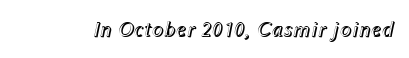
The image shows 22 px text type, italic (leaning right); set normal letter spacing, not underlined.
